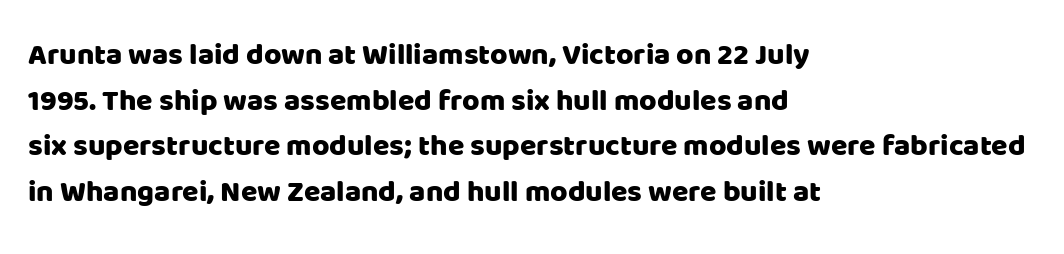
Q: Is the text italic (slanted)? A: No, it is upright.
Q: Is the typeface a serif or a sans-serif typeface? A: Sans-serif.
Q: Is the text underlined? A: No.
Q: How is the paragraph aligned? A: Left-aligned.
Q: Is the spacing between letters normal or unusually wide? A: Normal.
Q: Is the spacing between lines tight, normal or loose? A: Normal.
Q: Width (condensed, normal, or wide)? A: Normal.
Q: Stroke contrast? A: Low.
Q: x-height? A: Large.
Q: Monospaced? A: No.
